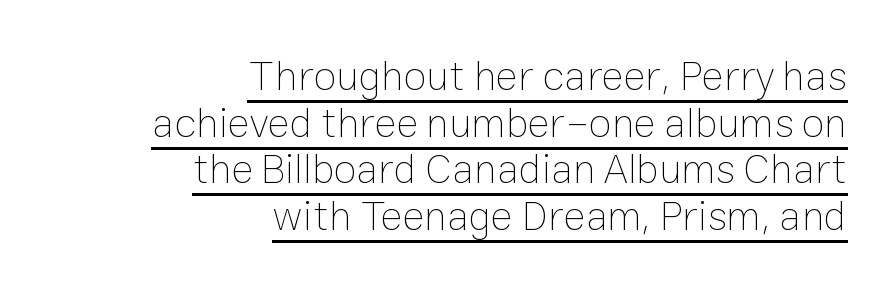
The image shows 42 px thin type, upright; set right-aligned, tight line spacing (1.11x), normal letter spacing, underlined; low stroke contrast and a medium x-height.
